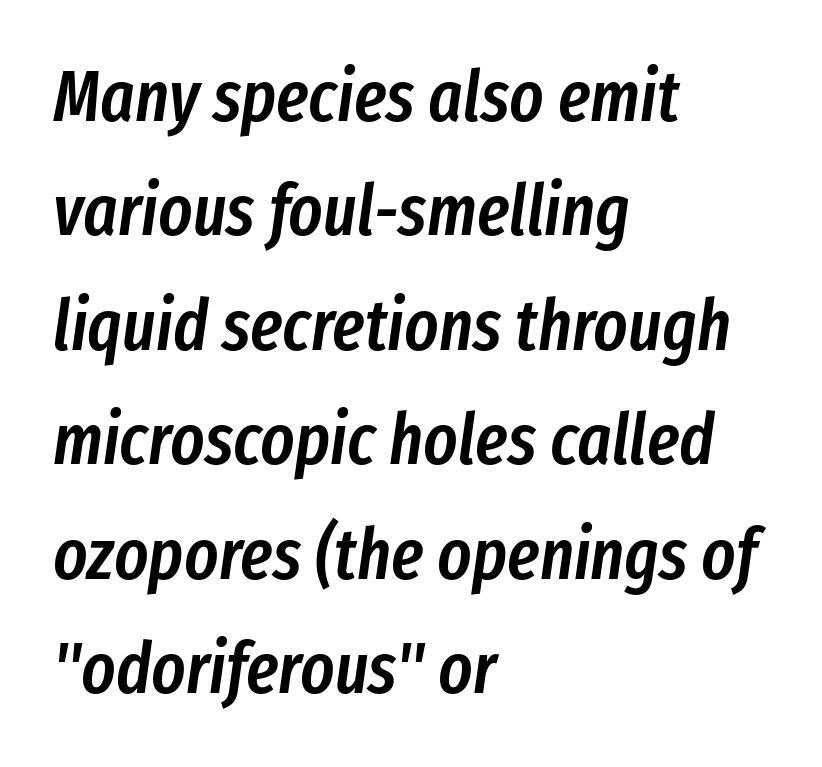
Q: Is the text bold? A: Semi-bold.
Q: Is the text italic (slanted)? A: Yes, it leans right by about 8 degrees.
Q: Is the text underlined? A: No.
Q: How is the paragraph aligned? A: Left-aligned.
Q: Is the spacing between letters normal or unusually wide? A: Normal.
Q: Is the spacing between lines tight, normal or loose? A: Normal.
Q: Width (condensed, normal, or wide)? A: Condensed.
Q: Stroke contrast? A: Low.
Q: x-height? A: Medium.
Q: Monospaced? A: No.
